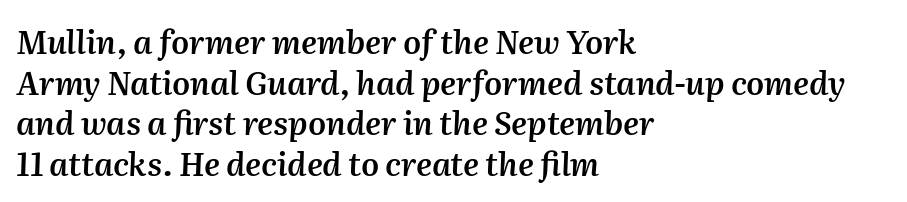
The image shows 32 px semibold type, italic (leaning right); set left-aligned, normal line spacing (1.27x), normal letter spacing, not underlined; medium stroke contrast and a medium x-height.
